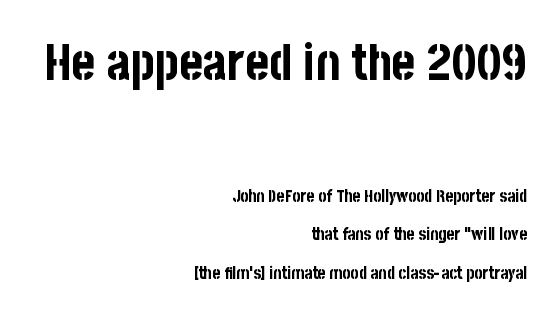
{"serif": "no", "italic": "no", "bold": "yes", "weight": "bold", "width": "condensed", "stroke_contrast": "low", "x_height": "large", "monospaced": "no", "underline": "no", "align": "right", "line_spacing": "loose", "line_spacing_ratio": 2.26, "letter_spacing": "normal", "letter_spacing_em": 0.0, "larger_block": "first", "size_ratio": 2.94, "glyph_px": 50}
